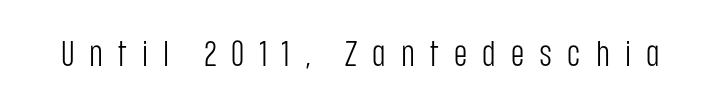
{"serif": "no", "italic": "no", "bold": "no", "weight": "light", "width": "condensed", "stroke_contrast": "low", "x_height": "large", "monospaced": "no", "underline": "no", "letter_spacing": "wide", "letter_spacing_em": 0.42, "glyph_px": 36}
